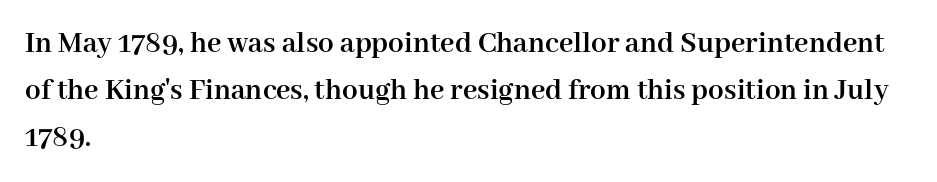
Rows of type keep a routine distance in the vertical direction. Every stem runs plumb, perpendicular to the baseline. These words are printed bold, with thick strokes throughout. Check where the strokes stop: tiny serifs finish them off. You could call the tracking neutral — neither tight nor loose.
